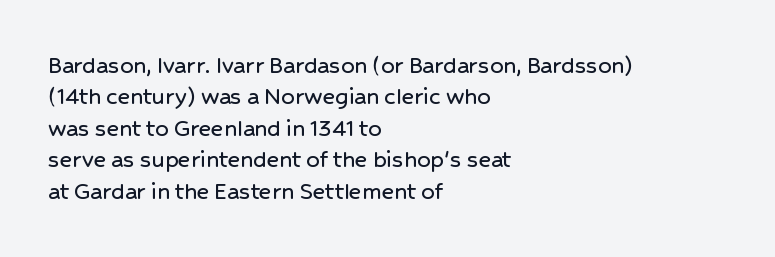
{"italic": "no", "underline": "no", "align": "left", "line_spacing_ratio": 1.21, "letter_spacing": "normal", "letter_spacing_em": 0.0, "glyph_px": 26}
